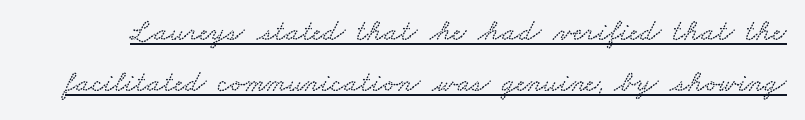
Q: Is the text underlined? A: Yes.
Q: Is the spacing between letters normal or unusually wide? A: Normal.
Q: Is the spacing between lines tight, normal or loose? A: Normal.
Q: Width (condensed, normal, or wide)? A: Wide.
Q: Stroke contrast? A: Low.
Q: x-height? A: Small.
Q: Monospaced? A: No.
